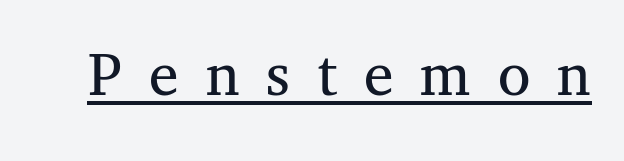
Typographically, this falls in the serif category. Stem width sits at or under what a default text font uses. Spacing verdict: proportional, widths tailored to each character. Is there any slant? The stems are plumb. Glyph-to-glyph distance is far greater than everyday printed text.
